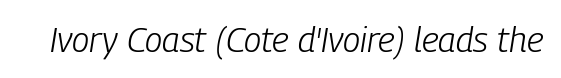
Each word holds together tightly as a unit, with standard inter-letter gaps. Nobody drew a line under any word here. Letters have the restrained weight of plain body copy at most. Here the designer chose a conventional face with non-uniform glyph widths. The axis of the letterforms is tilted away from vertical.
